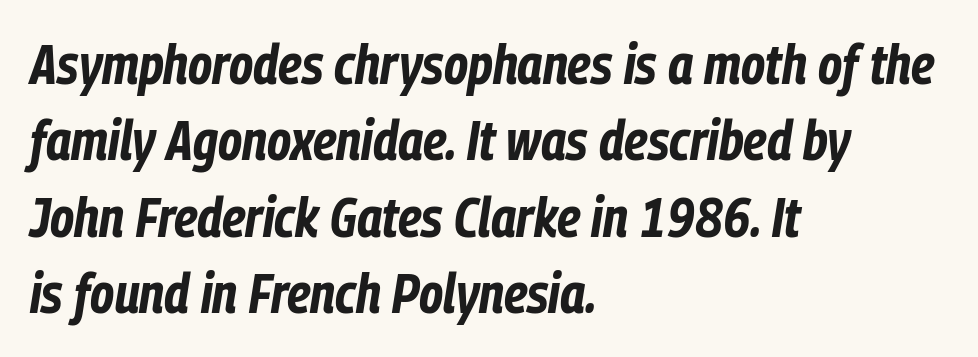
The image shows 55 px bold, condensed type, italic (leaning right); set left-aligned, normal line spacing (1.39x), normal letter spacing, not underlined; low stroke contrast and a medium x-height.
